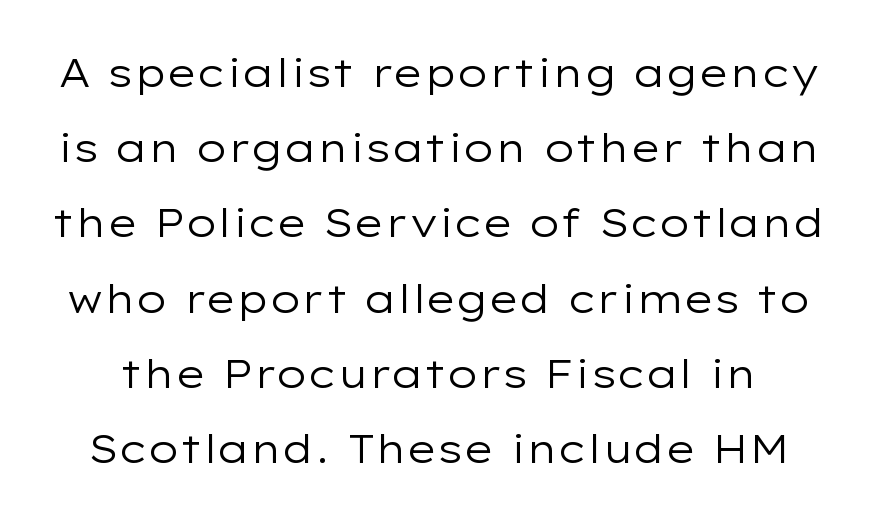
Q: Is the text bold? A: No.
Q: Is the text italic (slanted)? A: No, it is upright.
Q: Is the typeface a serif or a sans-serif typeface? A: Sans-serif.
Q: Is the text underlined? A: No.
Q: Is the spacing between letters normal or unusually wide? A: Normal.
Q: Width (condensed, normal, or wide)? A: Wide.
Q: Stroke contrast? A: Low.
Q: x-height? A: Medium.
Q: Monospaced? A: No.
